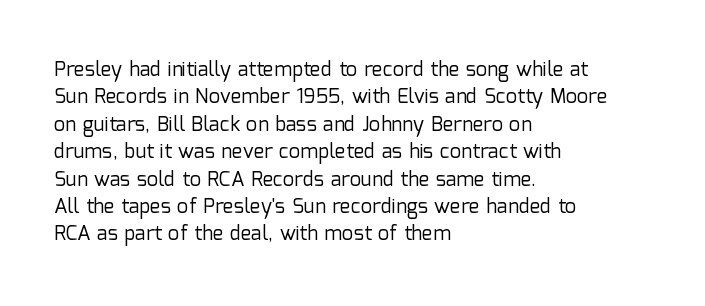
The image shows 20 px text type, upright; set left-aligned, normal line spacing (1.37x), normal letter spacing, not underlined.
